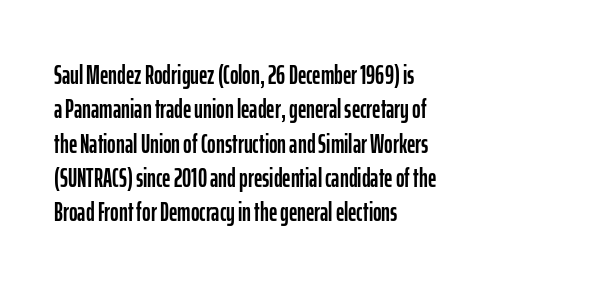
{"italic": "no", "underline": "no", "align": "left", "line_spacing": "normal", "line_spacing_ratio": 1.32, "letter_spacing": "normal", "letter_spacing_em": 0.0, "glyph_px": 26}
